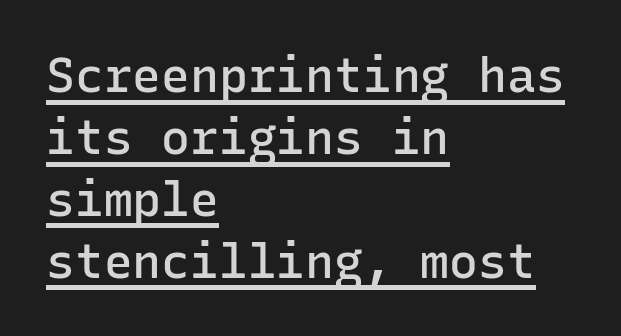
{"serif": "no", "italic": "no", "bold": "semi", "weight": "semibold", "width": "normal", "stroke_contrast": "low", "x_height": "medium", "monospaced": "yes", "underline": "yes", "align": "left", "line_spacing": "normal", "line_spacing_ratio": 1.29, "letter_spacing": "normal", "letter_spacing_em": 0.0, "glyph_px": 48}
